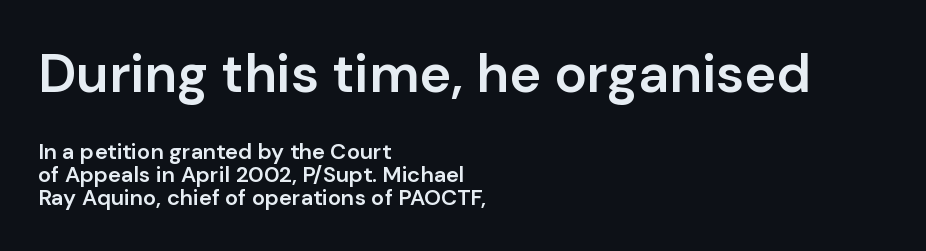
{"serif": "no", "italic": "no", "bold": "semi", "weight": "semibold", "width": "normal", "stroke_contrast": "low", "x_height": "medium", "monospaced": "no", "underline": "no", "align": "left", "line_spacing": "tight", "line_spacing_ratio": 1.04, "letter_spacing": "normal", "letter_spacing_em": 0.0, "larger_block": "first", "size_ratio": 2.45, "glyph_px": 54}
